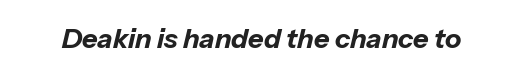
Q: Is the text bold? A: Yes.
Q: Is the text italic (slanted)? A: Yes, it leans right by about 13 degrees.
Q: Is the text underlined? A: No.
Q: Is the spacing between letters normal or unusually wide? A: Normal.
